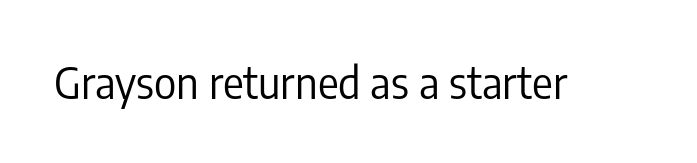
There is no visible air inserted between adjacent glyphs. The face used here is proportionally spaced, like ordinary book or web type. Descenders are the only things crossing below the line. Is this a sans? Yes — the strokes have no serifs. These lines were composed using upright roman letters. Nothing heavy about these letters — not bold at all.
